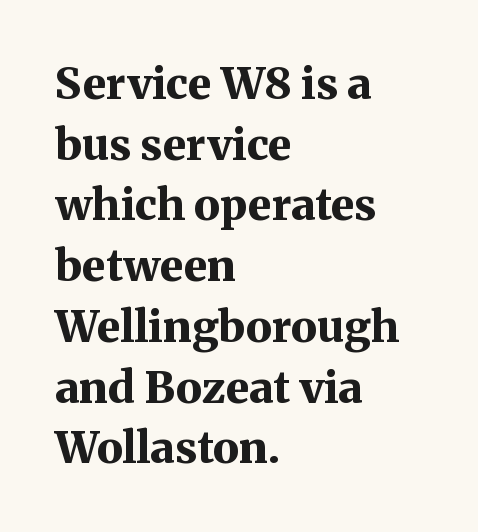
The image shows 44 px bold serif type, upright; set left-aligned, normal line spacing (1.38x), normal letter spacing, not underlined; medium stroke contrast and a medium x-height.
